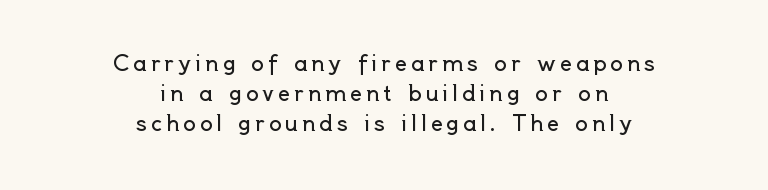
{"italic": "no", "bold": "no", "underline": "no", "align": "center", "line_spacing": "normal", "line_spacing_ratio": 1.44, "glyph_px": 21}
